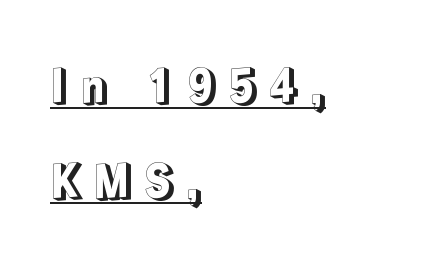
Horizontal bands of white between lines are thick stripes. Someone cranked the tracking dial way up on this one. The rendering uses natural spacing where letterforms have individual widths. A continuous stroke trails under the words, as in a hyperlink.
